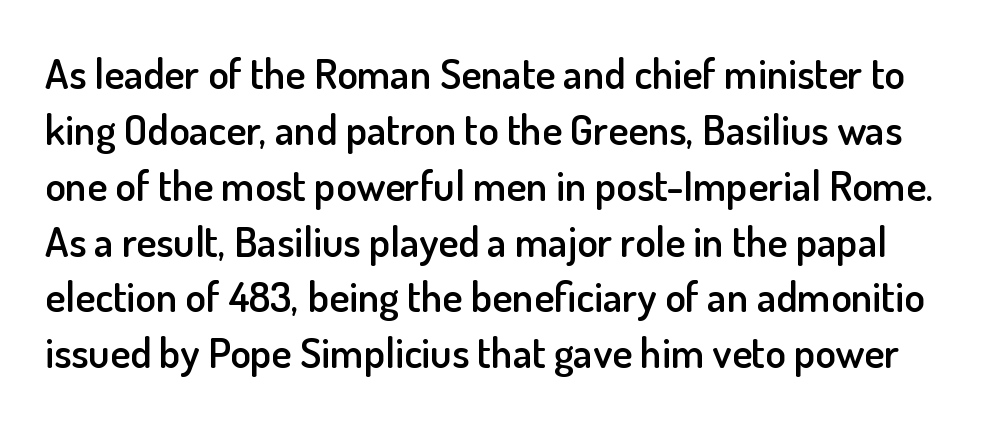
Decoration check: the copy has no underline. Summary of vertical rhythm: regular, with standard interline spacing. Here the designer chose a conventional face with non-uniform glyph widths. The letters carry no serifs — their stems end cleanly without finishing strokes. Stroke thickness is moderately raised; the sample reads as semibold. Ordinary non-slanted type is in use.
